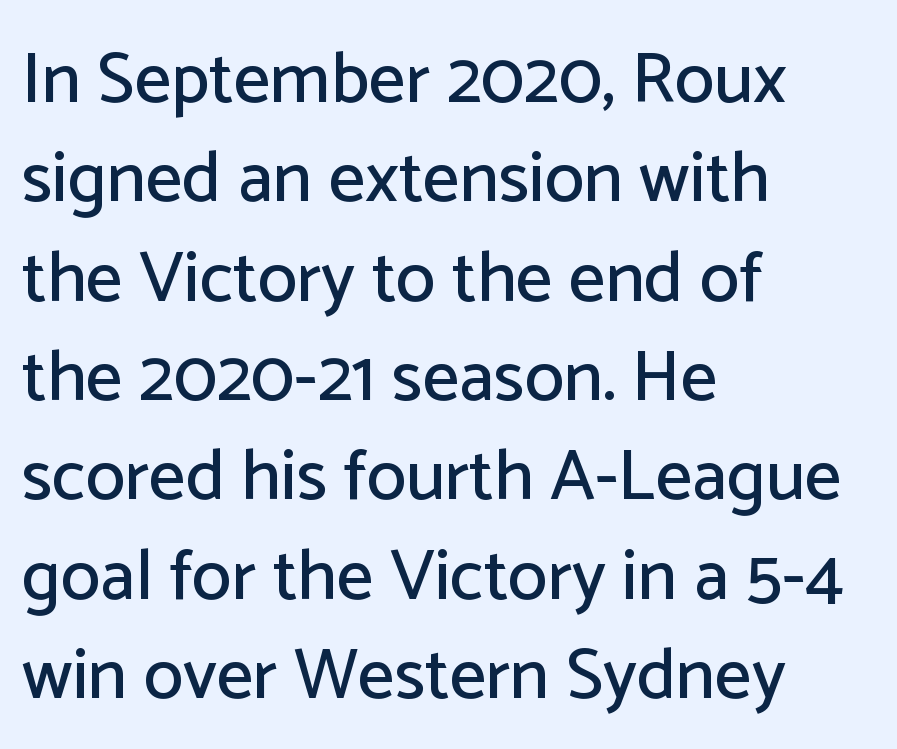
The image shows 72 px sans-serif type, upright; set left-aligned, normal line spacing (1.38x), normal letter spacing, not underlined; low stroke contrast and a medium x-height.
